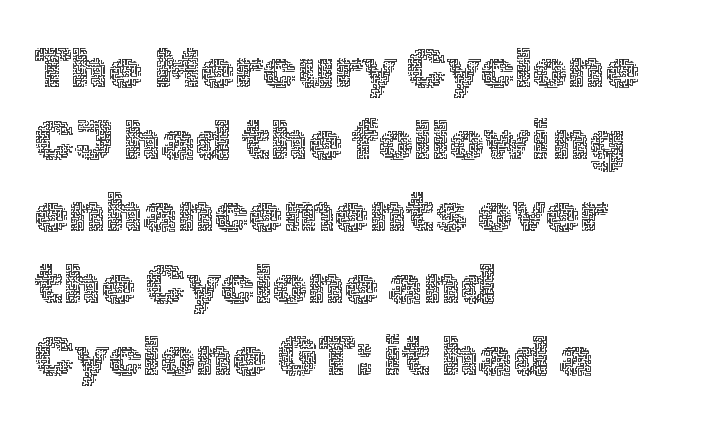
Looks like regular typesetting: each glyph gets only the width it needs. Tall strokes in this sample are plumb rather than angled. The gaps between neighbouring characters are ordinary and unremarkable. A normal amount of white space separates one row of letters from the next. The strip under each line holds only bare page. In CSS terms this would be text-align: left.
